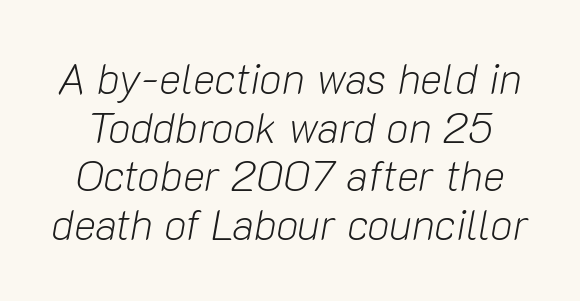
The image shows 42 px light type, italic (leaning right); set line spacing 1.16x, normal letter spacing, not underlined; low stroke contrast and a medium x-height.
